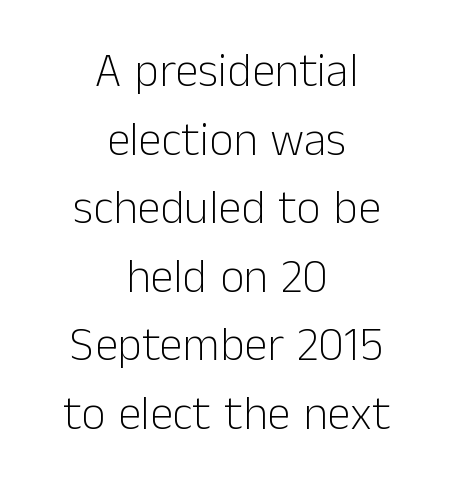
The image shows 47 px light sans-serif type, upright; set centered, normal line spacing (1.46x), normal letter spacing, not underlined; low stroke contrast and a medium x-height.
